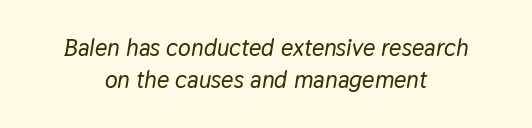
{"italic": "yes", "lean": "right", "slant_degrees": 9, "underline": "no", "align": "center", "line_spacing": "normal", "line_spacing_ratio": 1.34, "letter_spacing": "normal", "letter_spacing_em": 0.0, "glyph_px": 24}
